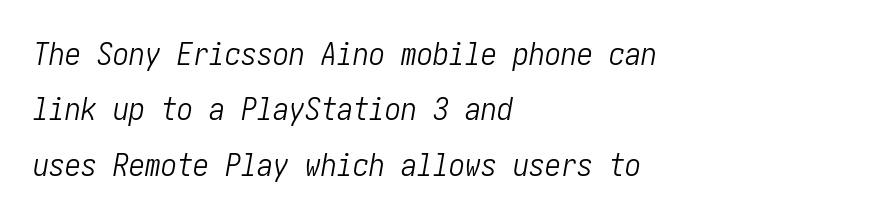
No letter is thick-stroked: the sample isn't bold. Standard letterfit; no display-style spreading of the glyphs. The paragraph shown leans on its left margin. The string is rendered with underlining switched off.
